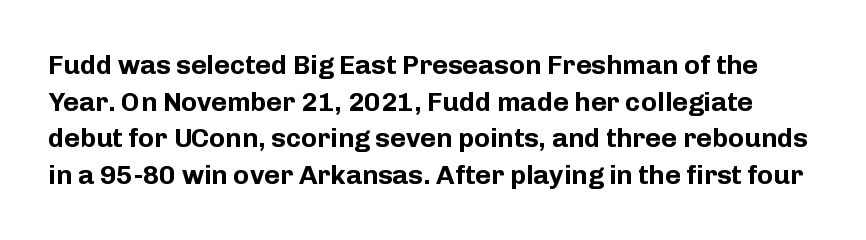
Q: Is the text bold? A: Yes.
Q: Is the text italic (slanted)? A: No, it is upright.
Q: Is the text underlined? A: No.
Q: Is the spacing between letters normal or unusually wide? A: Normal.
Q: Is the spacing between lines tight, normal or loose? A: Normal.
